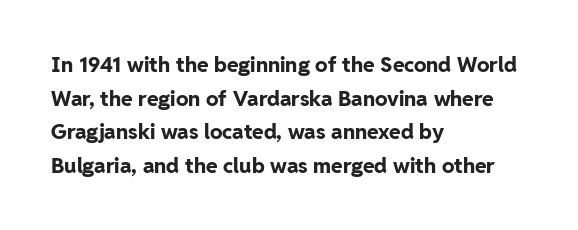
The image shows 21 px bold type, upright; set left-aligned, normal line spacing (1.6x), normal letter spacing, not underlined.
